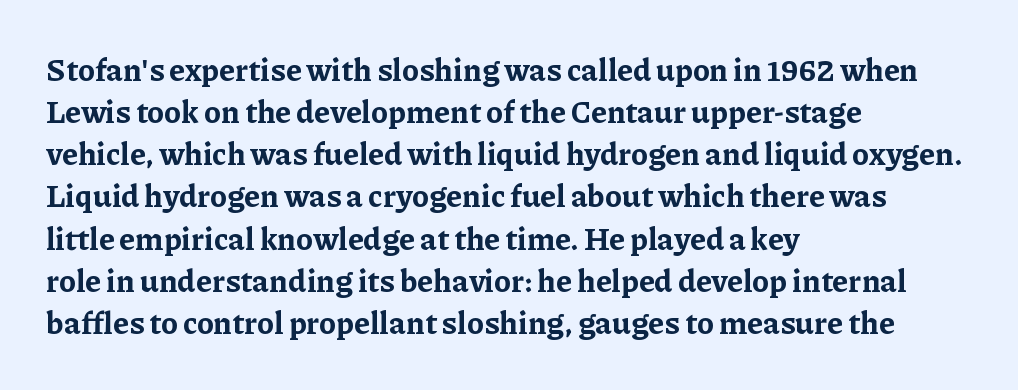
Vertical spacing — default. When letters stand straight like this, we call the style roman or upright. The foot of each line stays bare and open. Looks like regular typesetting: each glyph gets only the width it needs. Nothing unusual about the tracking: characters are spaced as the font intends.
